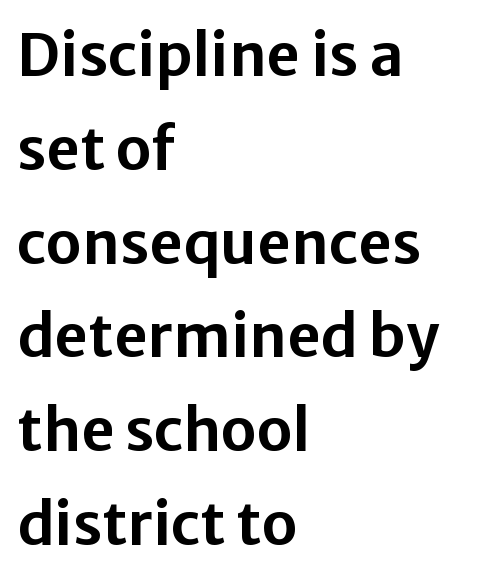
Q: Is the text italic (slanted)? A: No, it is upright.
Q: Is the typeface a serif or a sans-serif typeface? A: Sans-serif.
Q: Is the text underlined? A: No.
Q: How is the paragraph aligned? A: Left-aligned.
Q: Is the spacing between letters normal or unusually wide? A: Normal.
Q: Is the spacing between lines tight, normal or loose? A: Normal.
Q: Width (condensed, normal, or wide)? A: Normal.
Q: Stroke contrast? A: Low.
Q: x-height? A: Medium.
Q: Monospaced? A: No.
